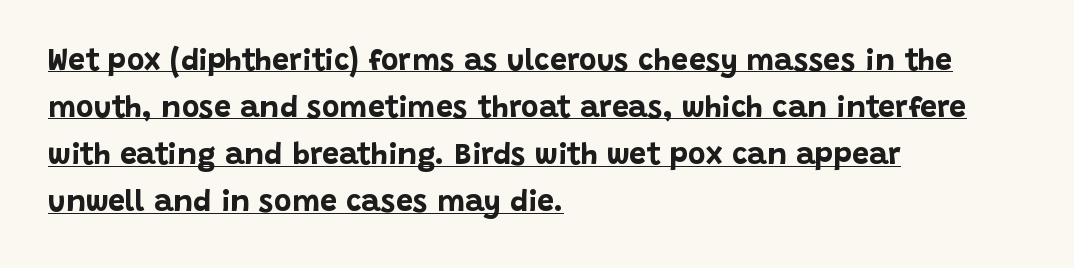
The image shows 30 px bold sans-serif type, upright; set left-aligned, normal line spacing (1.57x), normal letter spacing, underlined; low stroke contrast and a large x-height.
